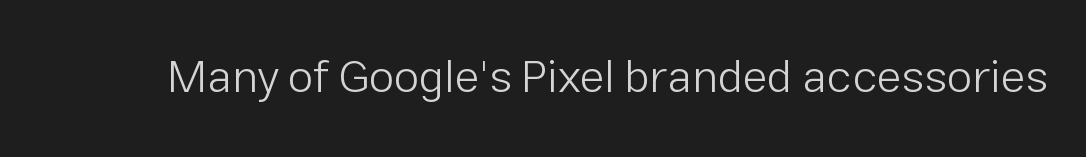
The letters advance in unequal steps, a hallmark of proportional type. Weight: regular or lighter. To sum up the face: it is a sans, with no serifs. Honestly, the letter spacing is just normal — you wouldn't notice it.
